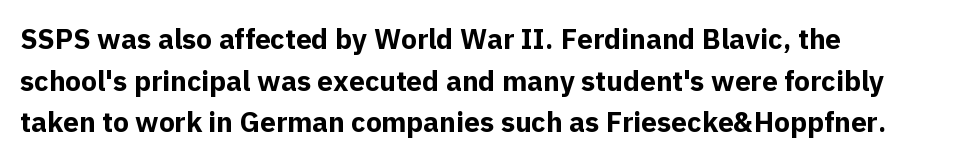
Q: Is the text bold? A: Yes.
Q: Is the text italic (slanted)? A: No, it is upright.
Q: Is the typeface a serif or a sans-serif typeface? A: Sans-serif.
Q: Is the text underlined? A: No.
Q: How is the paragraph aligned? A: Left-aligned.
Q: Is the spacing between letters normal or unusually wide? A: Normal.
Q: Is the spacing between lines tight, normal or loose? A: Normal.
Q: Width (condensed, normal, or wide)? A: Normal.
Q: x-height? A: Medium.
Q: Monospaced? A: No.
